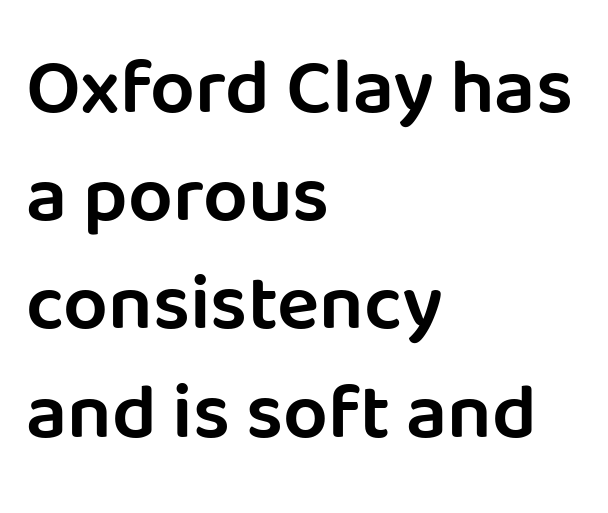
{"serif": "no", "italic": "no", "bold": "semi", "weight": "semibold", "width": "normal", "stroke_contrast": "low", "x_height": "large", "monospaced": "no", "underline": "no", "align": "left", "line_spacing": "normal", "line_spacing_ratio": 1.37, "letter_spacing": "normal", "letter_spacing_em": 0.0, "glyph_px": 79}
